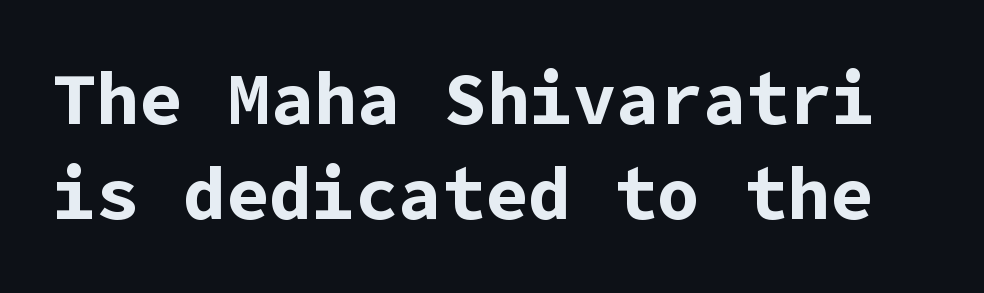
{"serif": "no", "italic": "no", "bold": "yes", "weight": "bold", "width": "normal", "stroke_contrast": "low", "x_height": "medium", "underline": "no", "line_spacing": "normal", "line_spacing_ratio": 1.32, "letter_spacing": "normal", "letter_spacing_em": 0.0, "glyph_px": 72}
